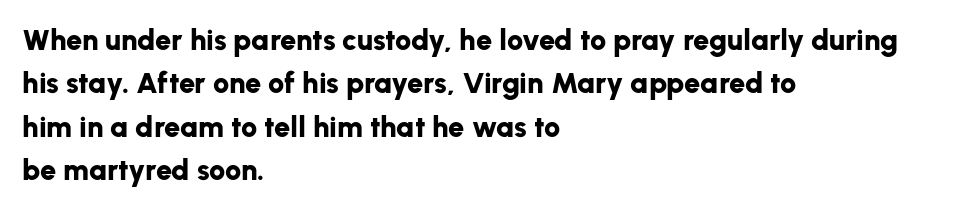
How would I describe the line gaps? Plain and ordinary. This rendering leaves character spacing at its baseline value. Looks like regular typesetting: each glyph gets only the width it needs. The passage shown is typeset with a sans-serif family. A clean baseline with only descenders dipping below it. Weight: bold.
